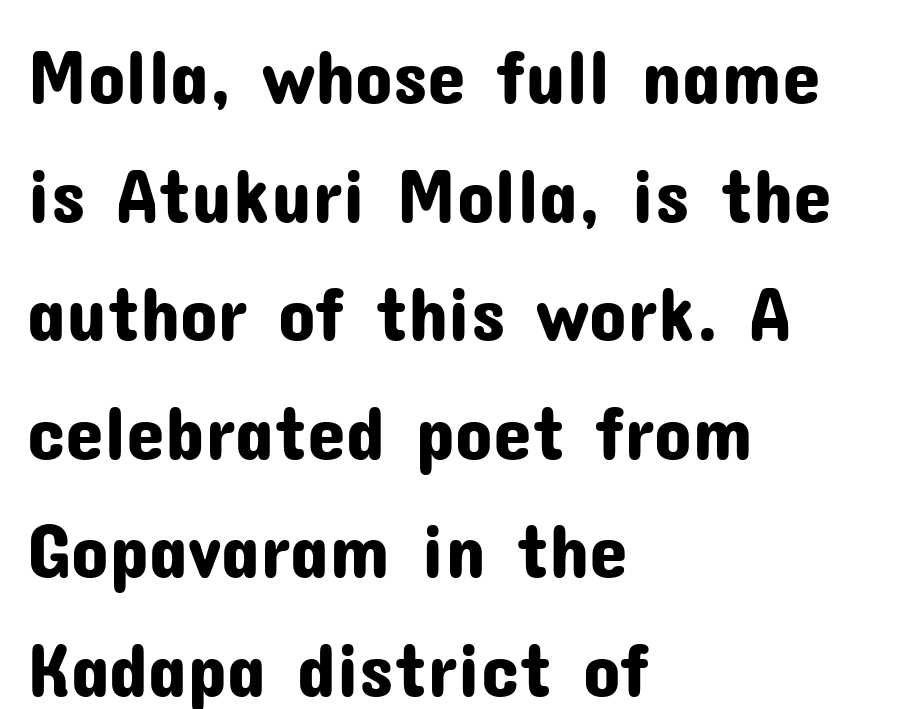
Q: Is the text italic (slanted)? A: No, it is upright.
Q: Is the typeface a serif or a sans-serif typeface? A: Sans-serif.
Q: Is the text underlined? A: No.
Q: How is the paragraph aligned? A: Left-aligned.
Q: Is the spacing between letters normal or unusually wide? A: Normal.
Q: Is the spacing between lines tight, normal or loose? A: Normal.
Q: Width (condensed, normal, or wide)? A: Normal.
Q: Stroke contrast? A: Low.
Q: x-height? A: Medium.
Q: Monospaced? A: No.
